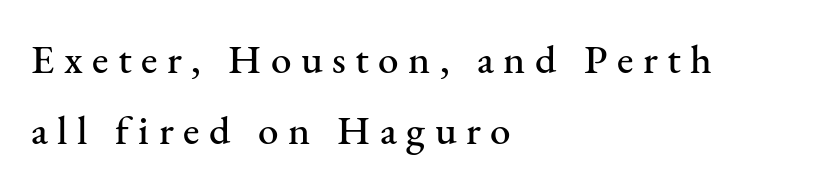
Q: Is the text italic (slanted)? A: No, it is upright.
Q: Is the typeface a serif or a sans-serif typeface? A: Serif.
Q: Is the text underlined? A: No.
Q: How is the paragraph aligned? A: Left-aligned.
Q: Is the spacing between letters normal or unusually wide? A: Unusually wide.
Q: Width (condensed, normal, or wide)? A: Normal.
Q: Stroke contrast? A: Medium.
Q: x-height? A: Small.
Q: Monospaced? A: No.
